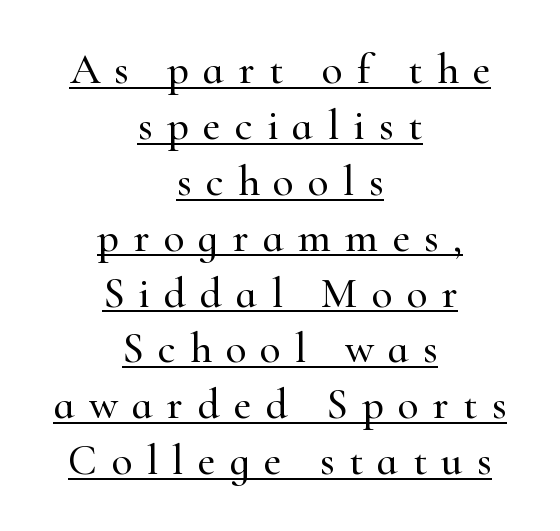
Q: Is the text italic (slanted)? A: No, it is upright.
Q: Is the typeface a serif or a sans-serif typeface? A: Serif.
Q: Is the text underlined? A: Yes.
Q: How is the paragraph aligned? A: Centered.
Q: Is the spacing between letters normal or unusually wide? A: Unusually wide.
Q: Is the spacing between lines tight, normal or loose? A: Normal.
Q: Width (condensed, normal, or wide)? A: Normal.
Q: Stroke contrast? A: High.
Q: x-height? A: Small.
Q: Monospaced? A: No.
